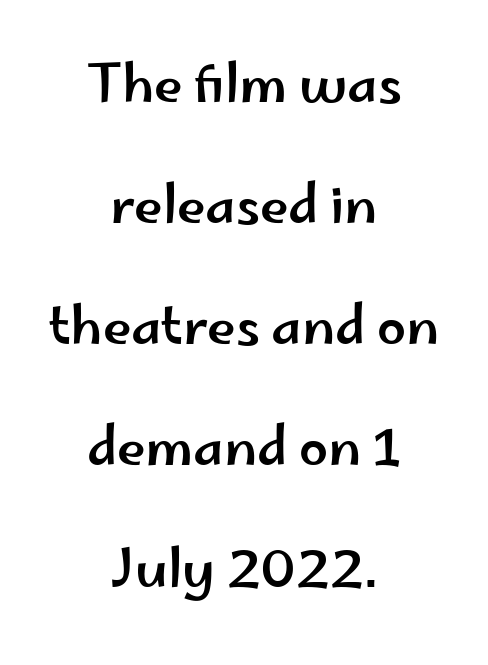
The rendering shows plain stroke endings on the letterforms — a sans-serif design. The letters advance in unequal steps, a hallmark of proportional type. These lines stand farther apart than default settings would place them. Does extra space separate the letters? No, they use regular spacing. The strip under each line holds only bare page. Every stem runs plumb, perpendicular to the baseline.
